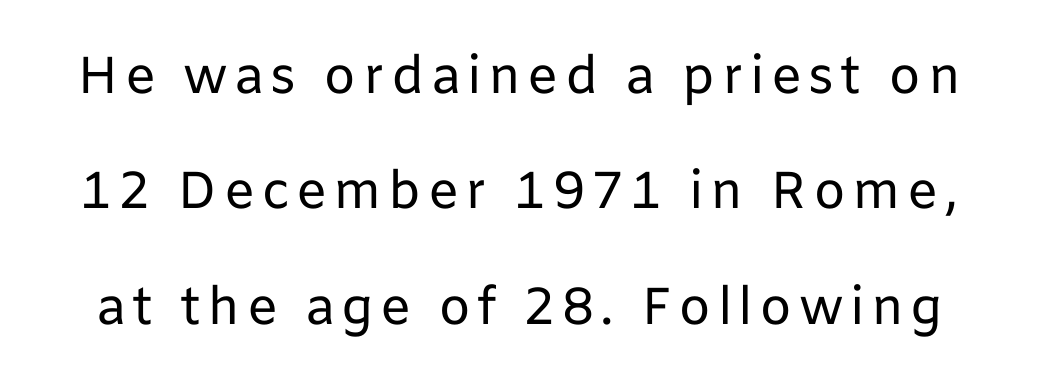
{"serif": "no", "italic": "no", "bold": "no", "weight": "regular", "width": "normal", "stroke_contrast": "low", "x_height": "medium", "monospaced": "no", "underline": "no", "line_spacing": "loose", "line_spacing_ratio": 2.22, "glyph_px": 52}
